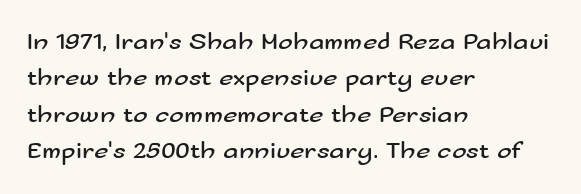
Q: Is the text bold? A: No.
Q: Is the text italic (slanted)? A: No, it is upright.
Q: Is the text underlined? A: No.
Q: How is the paragraph aligned? A: Left-aligned.
Q: Is the spacing between letters normal or unusually wide? A: Normal.
Q: Is the spacing between lines tight, normal or loose? A: Normal.
